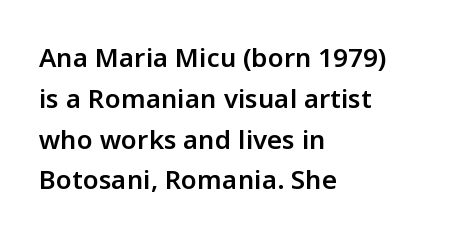
Caption: semibold face, moderately heavy strokes. Students, observe: this is what conventionally led text looks like. Quick note: not italic, upright. A bare baseline throughout the passage.
